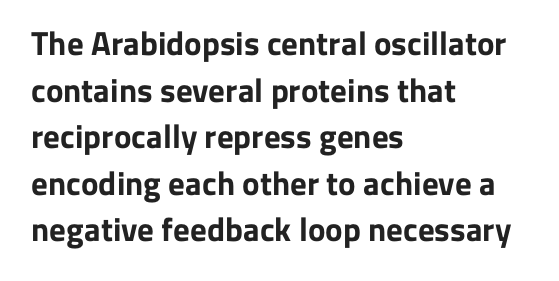
The image shows 33 px bold sans-serif type, upright; set left-aligned, normal line spacing (1.41x), normal letter spacing, not underlined; low stroke contrast and a medium x-height.
